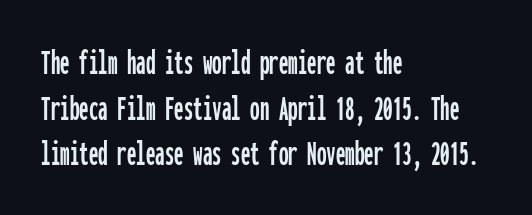
Q: Is the text italic (slanted)? A: No, it is upright.
Q: Is the typeface a serif or a sans-serif typeface? A: Sans-serif.
Q: Is the text underlined? A: No.
Q: How is the paragraph aligned? A: Left-aligned.
Q: Is the spacing between letters normal or unusually wide? A: Normal.
Q: Width (condensed, normal, or wide)? A: Condensed.
Q: Stroke contrast? A: Low.
Q: x-height? A: Medium.
Q: Monospaced? A: Yes.
